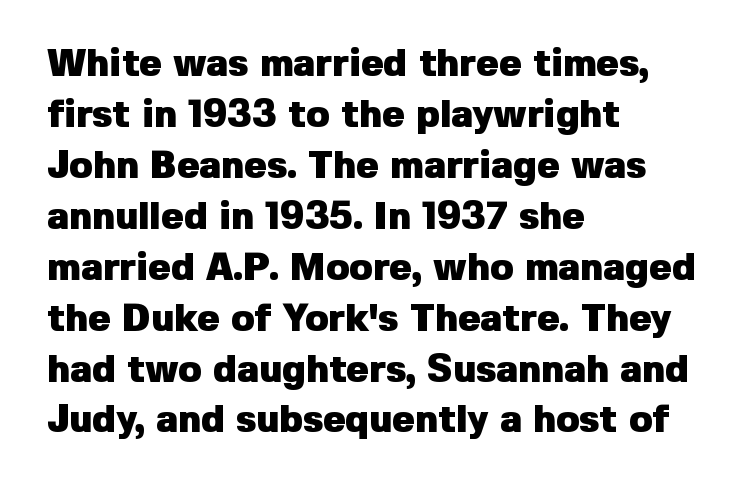
Q: Is the text bold? A: Yes.
Q: Is the text italic (slanted)? A: No, it is upright.
Q: Is the typeface a serif or a sans-serif typeface? A: Sans-serif.
Q: Is the text underlined? A: No.
Q: How is the paragraph aligned? A: Left-aligned.
Q: Is the spacing between letters normal or unusually wide? A: Normal.
Q: Is the spacing between lines tight, normal or loose? A: Normal.
Q: Width (condensed, normal, or wide)? A: Normal.
Q: Stroke contrast? A: Low.
Q: x-height? A: Medium.
Q: Monospaced? A: No.
